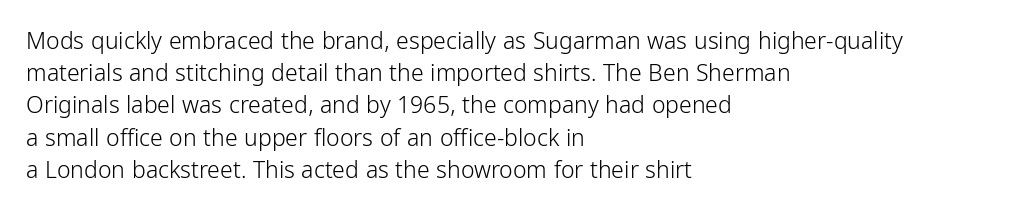
The image shows 23 px text type, upright; set left-aligned, normal line spacing (1.4x), normal letter spacing, not underlined.
